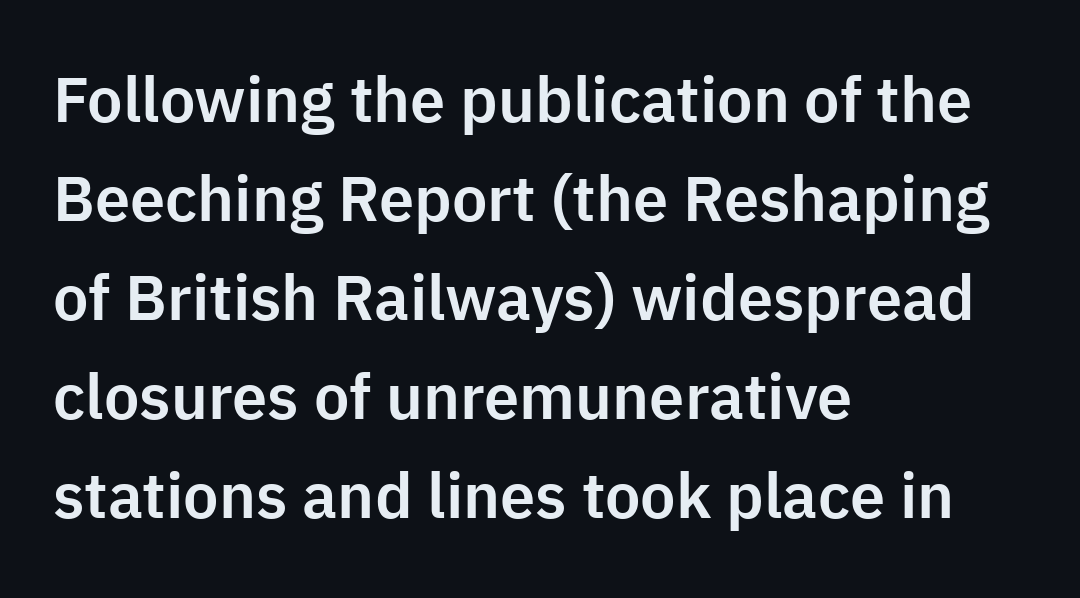
{"serif": "no", "italic": "no", "width": "normal", "stroke_contrast": "low", "x_height": "medium", "monospaced": "no", "underline": "no", "align": "left", "line_spacing": "normal", "line_spacing_ratio": 1.57, "letter_spacing": "normal", "letter_spacing_em": 0.0, "glyph_px": 63}
